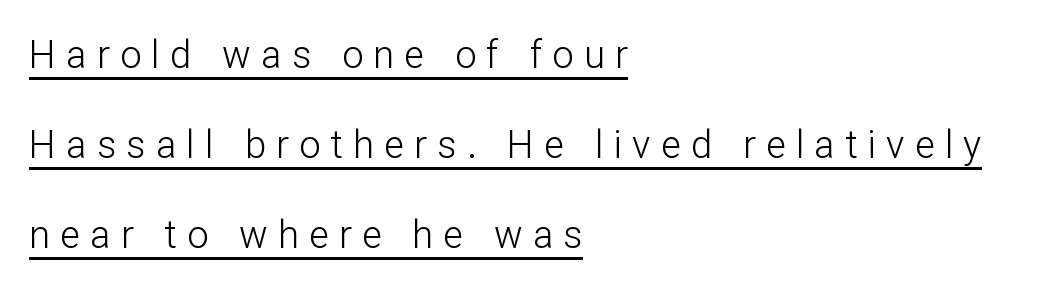
{"serif": "no", "italic": "no", "bold": "no", "weight": "light", "width": "normal", "stroke_contrast": "low", "x_height": "medium", "monospaced": "no", "underline": "yes", "align": "left", "line_spacing": "loose", "line_spacing_ratio": 2.37, "letter_spacing": "wide", "letter_spacing_em": 0.27, "glyph_px": 38}
